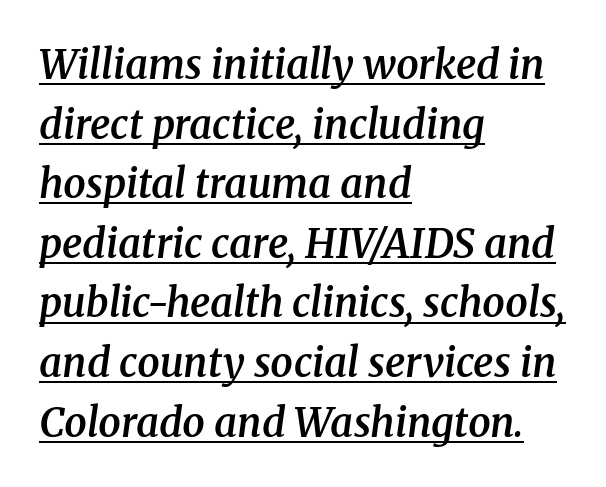
Q: Is the text bold? A: Semi-bold.
Q: Is the text italic (slanted)? A: Yes, it leans right by about 8 degrees.
Q: Is the typeface a serif or a sans-serif typeface? A: Serif.
Q: Is the text underlined? A: Yes.
Q: How is the paragraph aligned? A: Left-aligned.
Q: Is the spacing between letters normal or unusually wide? A: Normal.
Q: Is the spacing between lines tight, normal or loose? A: Normal.
Q: Width (condensed, normal, or wide)? A: Normal.
Q: Stroke contrast? A: Medium.
Q: x-height? A: Medium.
Q: Monospaced? A: No.
